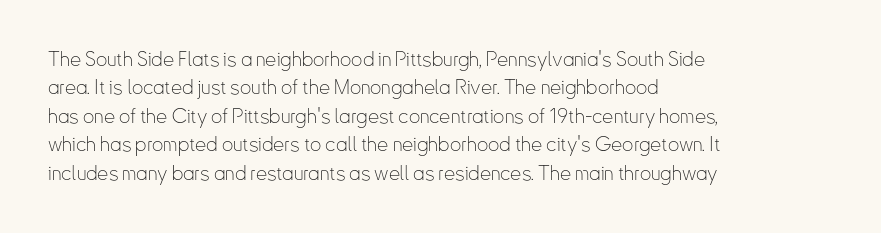
Q: Is the text bold? A: No.
Q: Is the text italic (slanted)? A: No, it is upright.
Q: Is the text underlined? A: No.
Q: How is the paragraph aligned? A: Left-aligned.
Q: Is the spacing between letters normal or unusually wide? A: Normal.
Q: Is the spacing between lines tight, normal or loose? A: Normal.
